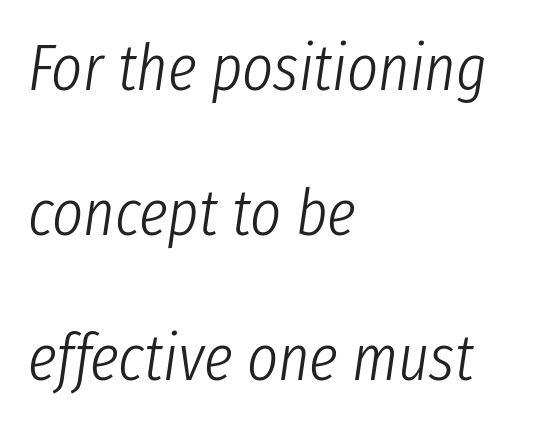
Q: Is the text bold? A: No.
Q: Is the text italic (slanted)? A: Yes, it leans right by about 8 degrees.
Q: Is the text underlined? A: No.
Q: How is the paragraph aligned? A: Left-aligned.
Q: Is the spacing between letters normal or unusually wide? A: Normal.
Q: Is the spacing between lines tight, normal or loose? A: Loose.
Q: Width (condensed, normal, or wide)? A: Condensed.
Q: Stroke contrast? A: Low.
Q: x-height? A: Medium.
Q: Monospaced? A: No.
